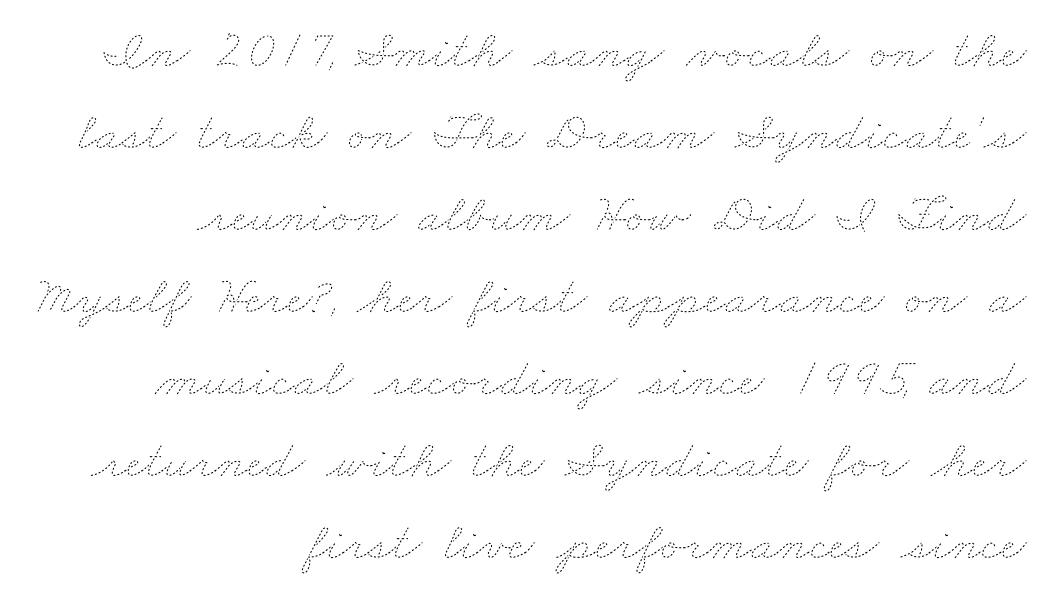
Q: Is the text bold? A: No.
Q: Is the text underlined? A: No.
Q: How is the paragraph aligned? A: Right-aligned.
Q: Is the spacing between letters normal or unusually wide? A: Normal.
Q: Is the spacing between lines tight, normal or loose? A: Normal.
Q: Width (condensed, normal, or wide)? A: Wide.
Q: Stroke contrast? A: Low.
Q: x-height? A: Small.
Q: Monospaced? A: No.
